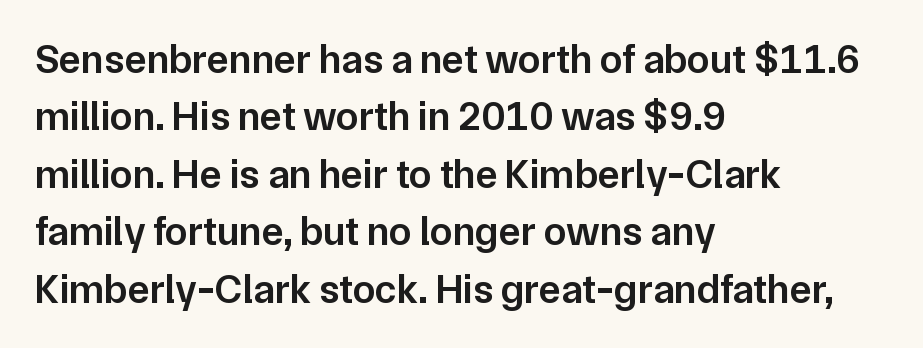
The image shows 41 px semibold sans-serif type, upright; set left-aligned, normal line spacing (1.4x), normal letter spacing, not underlined; low stroke contrast and a medium x-height.
